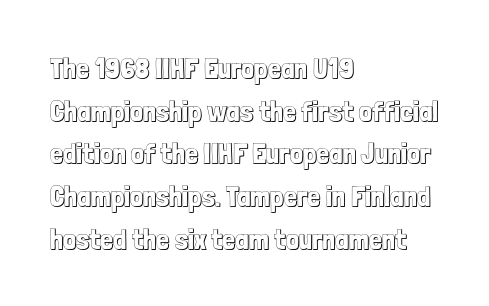
Q: Is the text italic (slanted)? A: No, it is upright.
Q: Is the text underlined? A: No.
Q: How is the paragraph aligned? A: Left-aligned.
Q: Is the spacing between letters normal or unusually wide? A: Normal.
Q: Is the spacing between lines tight, normal or loose? A: Normal.
Q: Width (condensed, normal, or wide)? A: Condensed.
Q: x-height? A: Medium.
Q: Monospaced? A: No.
